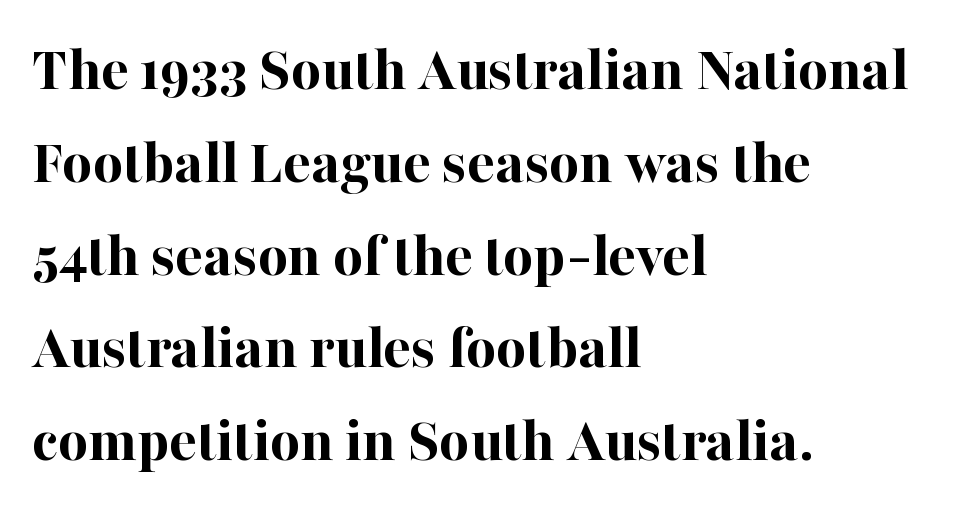
The image shows 64 px bold serif type, upright; set left-aligned, normal line spacing (1.45x), normal letter spacing, not underlined; high stroke contrast and a medium x-height.
